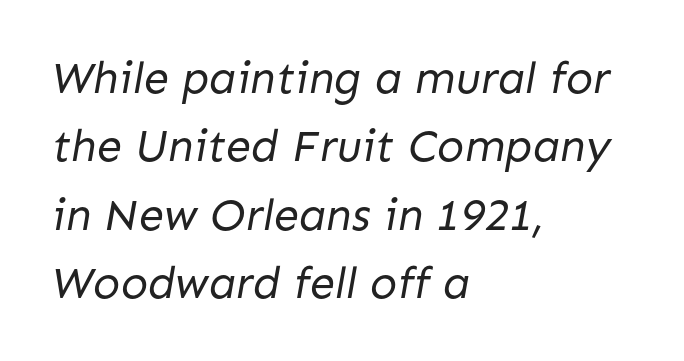
The image shows 45 px regular-weight sans-serif type; set left-aligned, normal line spacing (1.52x), normal letter spacing, not underlined; low stroke contrast and a medium x-height.
